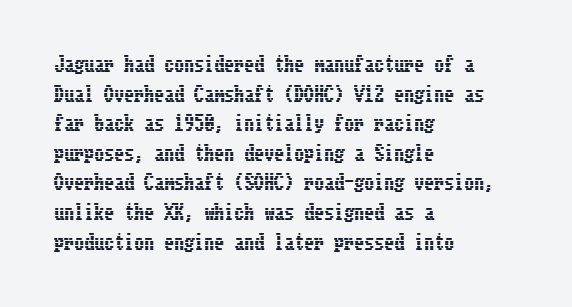
The words here are not underlined. Compared with typical paragraphs, the rows here are spaced about the same. Leftover space on each line is placed entirely after the last word. Students, note that the glyphs here touch the page at normal intervals. Italic: no, the glyphs are upright roman.
